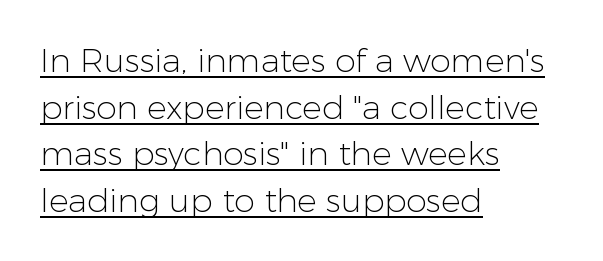
{"serif": "no", "italic": "no", "bold": "no", "weight": "light", "width": "normal", "stroke_contrast": "low", "x_height": "medium", "monospaced": "no", "underline": "yes", "align": "left", "line_spacing": "normal", "line_spacing_ratio": 1.41, "letter_spacing": "normal", "letter_spacing_em": 0.0, "glyph_px": 33}
